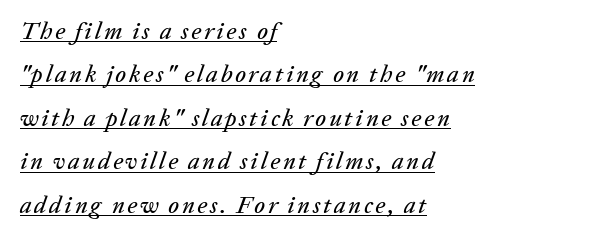
Q: Is the text italic (slanted)? A: Yes, it leans right by about 20 degrees.
Q: Is the text underlined? A: Yes.
Q: How is the paragraph aligned? A: Left-aligned.
